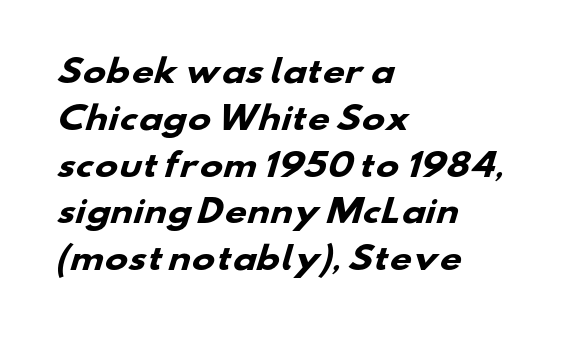
{"serif": "no", "bold": "yes", "weight": "heavy", "width": "wide", "stroke_contrast": "low", "x_height": "small", "monospaced": "no", "underline": "no", "align": "left", "line_spacing": "normal", "line_spacing_ratio": 1.51, "letter_spacing": "normal", "letter_spacing_em": 0.0, "glyph_px": 31}
